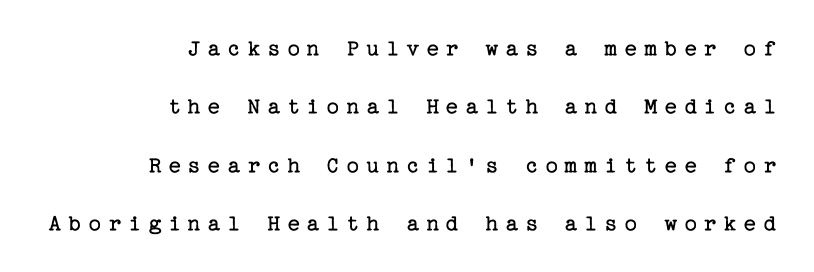
{"italic": "no", "bold": "no", "underline": "no", "align": "right", "line_spacing": "loose", "line_spacing_ratio": 2.43, "letter_spacing": "wide", "letter_spacing_em": 0.28, "glyph_px": 24}
